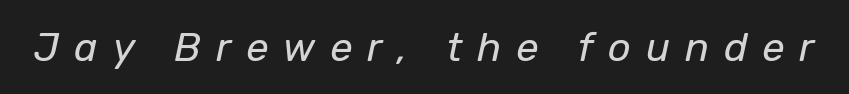
The image shows 40 px regular-weight type, italic (leaning right); set unusually wide letter spacing (+0.37 em), not underlined; low stroke contrast and a medium x-height.
